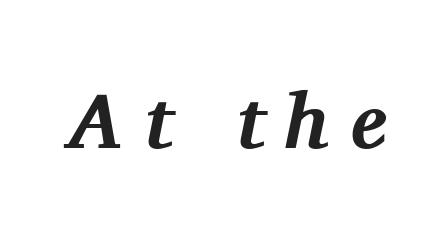
The image shows 78 px bold serif type, italic (leaning right); set unusually wide letter spacing (+0.27 em), not underlined; medium stroke contrast and a medium x-height.
